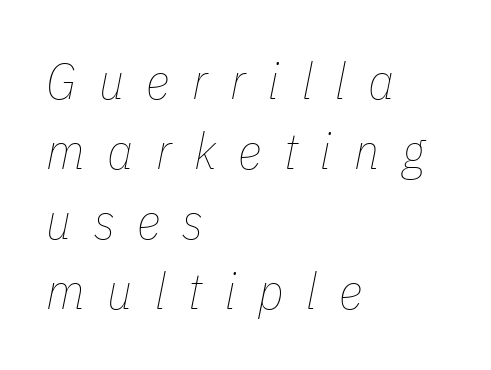
The image shows 51 px thin, condensed type, italic (leaning right); set left-aligned, normal line spacing (1.37x), unusually wide letter spacing (+0.44 em), not underlined; low stroke contrast and a medium x-height.
